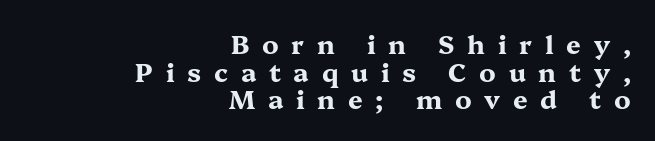
{"italic": "no", "bold": "yes", "underline": "no", "align": "right", "line_spacing": "tight", "line_spacing_ratio": 1.06, "letter_spacing": "wide", "letter_spacing_em": 0.49, "glyph_px": 26}
